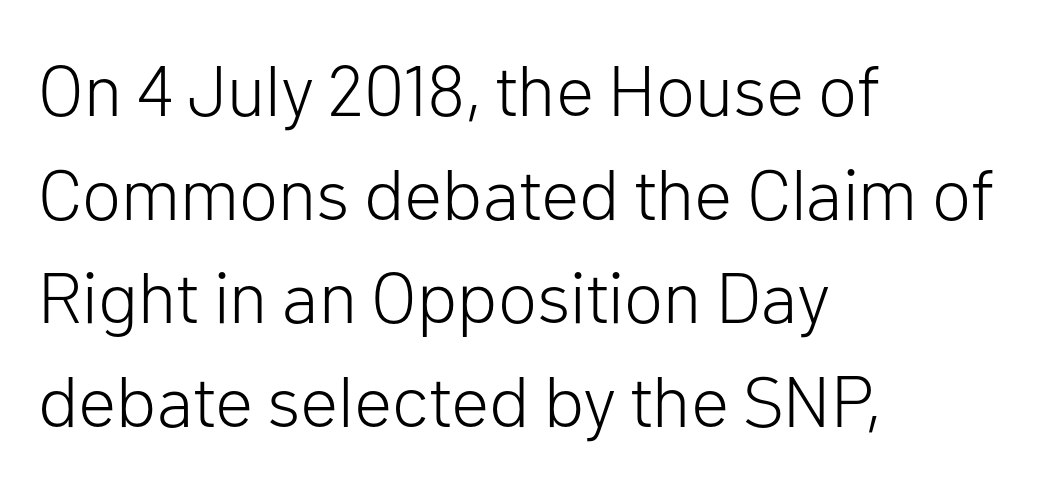
{"serif": "no", "italic": "no", "bold": "no", "weight": "light", "width": "normal", "stroke_contrast": "low", "x_height": "medium", "monospaced": "no", "underline": "no", "align": "left", "line_spacing": "normal", "line_spacing_ratio": 1.44, "letter_spacing": "normal", "letter_spacing_em": 0.0, "glyph_px": 72}
